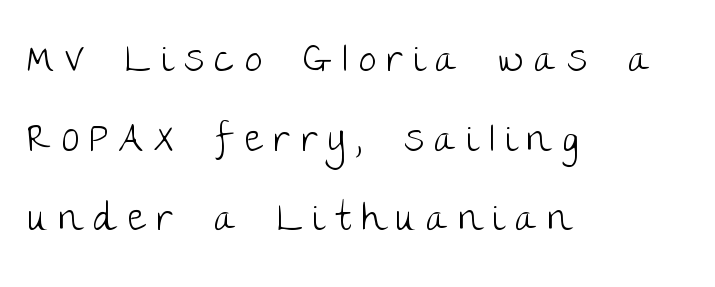
The image shows 39 px light sans-serif type, upright; set left-aligned, loose line spacing (2.04x), unusually wide letter spacing (+0.28 em), not underlined; low stroke contrast and a large x-height.
